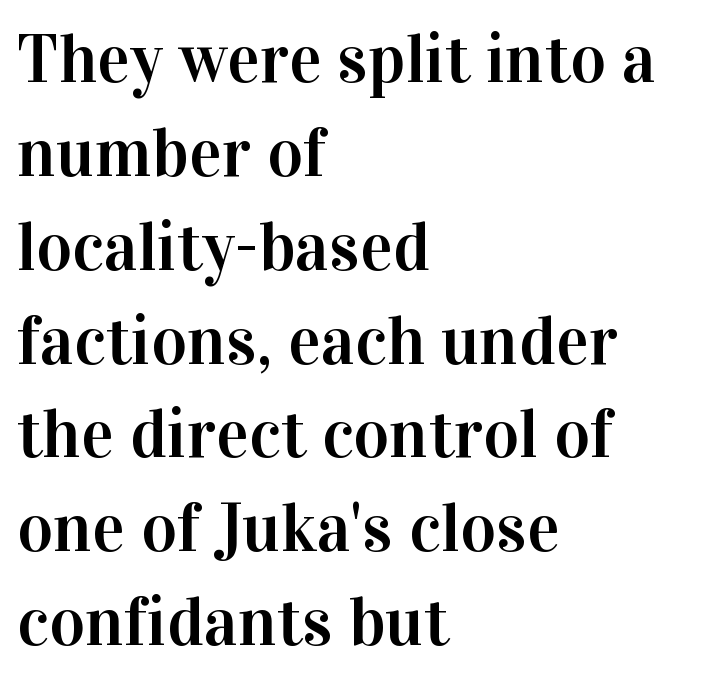
Horizontal bands of white between lines are of average thickness. A typesetter would call this zero additional tracking. The gap between lines stays unmarked. Italic? Not at all — the glyphs are vertical. This rendering uses left alignment, leaving the right contour irregular.
